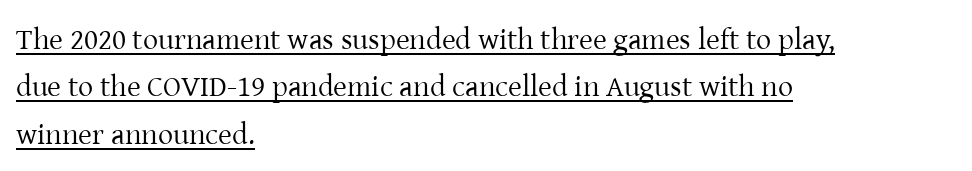
Somebody hit Ctrl+U on this one — the words are underlined. Quick note: interline space is typical. In terms of letterspacing, this is plain default setting. Italic: no, the glyphs are upright roman. Stems here are at most as thick as an everyday book face. Varying glyph widths throughout — classic text-font behaviour.
